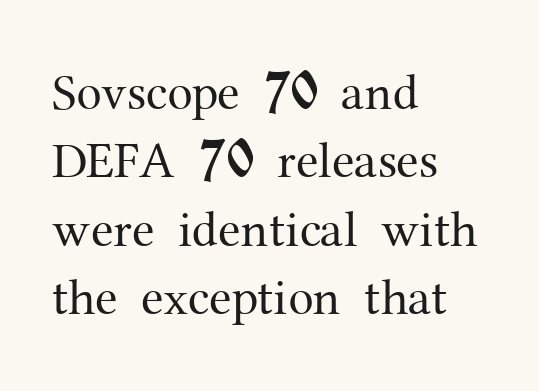
Nothing unusual about the tracking: characters are spaced as the font intends. Ink coverage per letter is moderate at most. Style check: upright. Any mark beneath the type? The region is blank. Evenly set lines give the paragraph a standard silhouette. You could not count columns in this text — the font is proportionally spaced.
